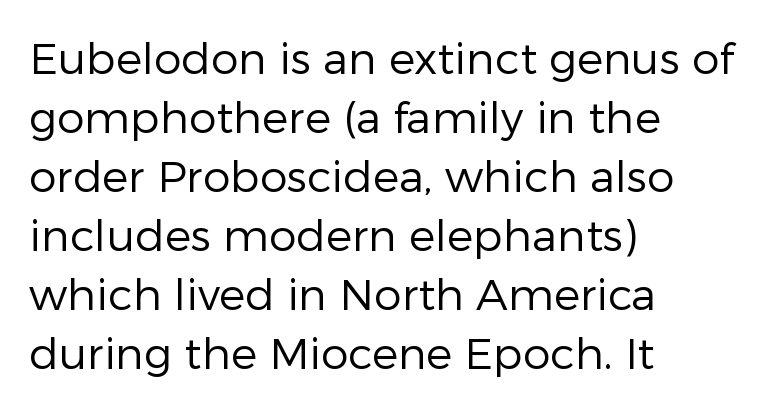
Style check: upright. Here the glyphs are tracked normally, forming tight word shapes. This sample uses a sans-serif face. The face used here is proportionally spaced, like ordinary book or web type. Bare-footed words on every line. The rag falls on the right side of this text block.
